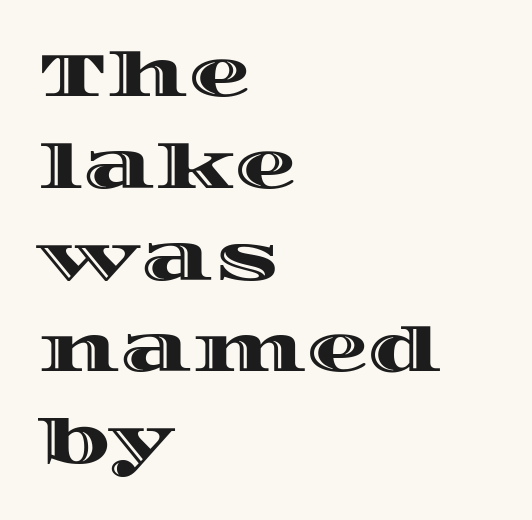
The image shows 62 px wide type, upright; set left-aligned, normal line spacing (1.48x), normal letter spacing, not underlined; a large x-height.
